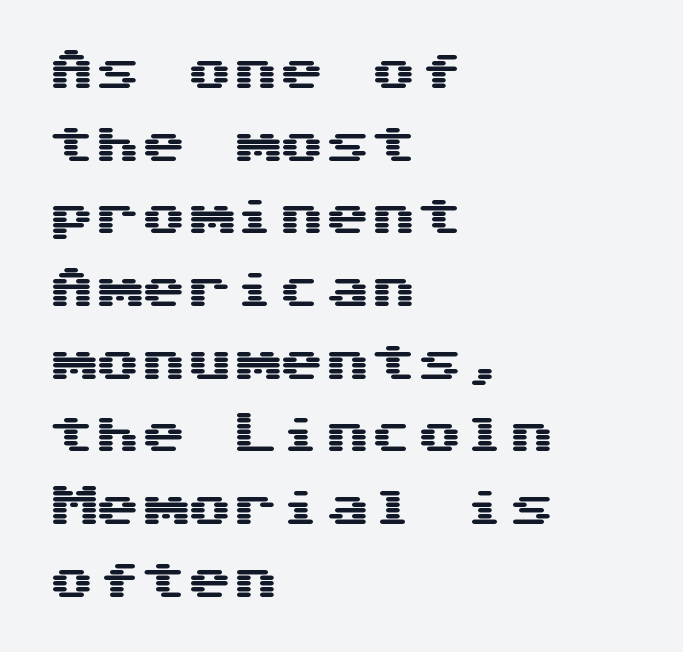
The image shows 46 px wide sans-serif type, upright; set left-aligned, normal line spacing (1.58x), normal letter spacing, not underlined; medium stroke contrast and a medium x-height.
